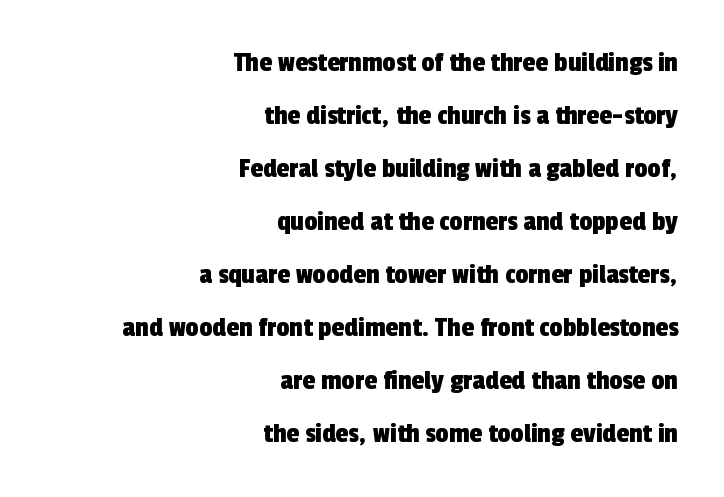
The image shows 29 px condensed sans-serif type; set right-aligned, line spacing 1.83x, normal letter spacing, not underlined; a medium x-height.
